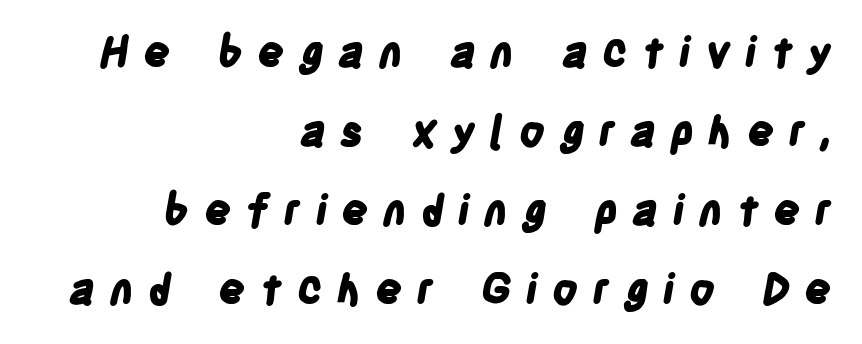
{"serif": "no", "bold": "yes", "weight": "bold", "width": "condensed", "stroke_contrast": "low", "x_height": "large", "monospaced": "no", "underline": "no", "align": "right", "line_spacing_ratio": 1.88, "letter_spacing": "wide", "letter_spacing_em": 0.34, "glyph_px": 42}
